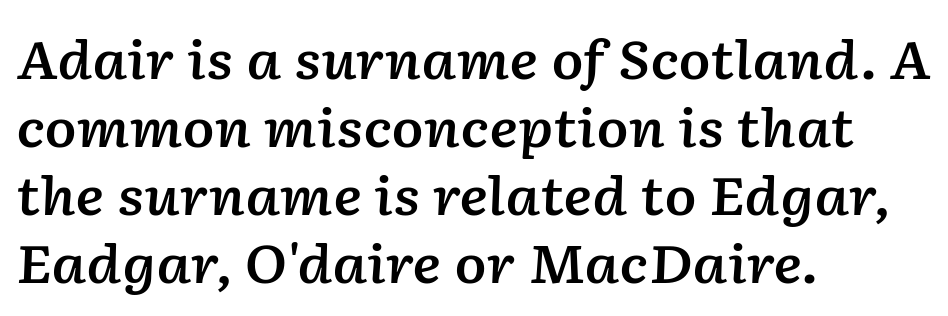
Q: Is the text bold? A: Semi-bold.
Q: Is the text italic (slanted)? A: Yes, it leans right by about 2 degrees.
Q: Is the text underlined? A: No.
Q: How is the paragraph aligned? A: Left-aligned.
Q: Is the spacing between letters normal or unusually wide? A: Normal.
Q: Is the spacing between lines tight, normal or loose? A: Normal.
Q: Width (condensed, normal, or wide)? A: Normal.
Q: Stroke contrast? A: Low.
Q: x-height? A: Medium.
Q: Monospaced? A: No.
